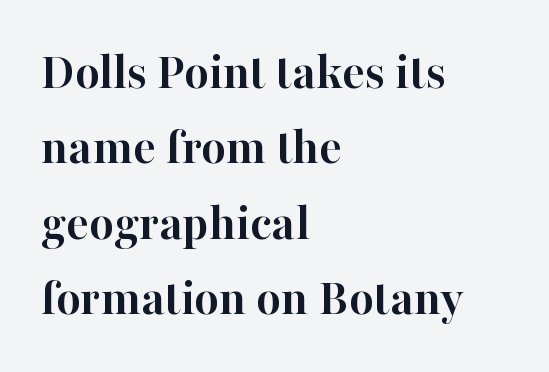
Q: Is the text bold? A: Yes.
Q: Is the text italic (slanted)? A: No, it is upright.
Q: Is the typeface a serif or a sans-serif typeface? A: Serif.
Q: Is the text underlined? A: No.
Q: How is the paragraph aligned? A: Left-aligned.
Q: Is the spacing between letters normal or unusually wide? A: Normal.
Q: Is the spacing between lines tight, normal or loose? A: Normal.
Q: Width (condensed, normal, or wide)? A: Normal.
Q: Stroke contrast? A: High.
Q: x-height? A: Medium.
Q: Monospaced? A: No.
